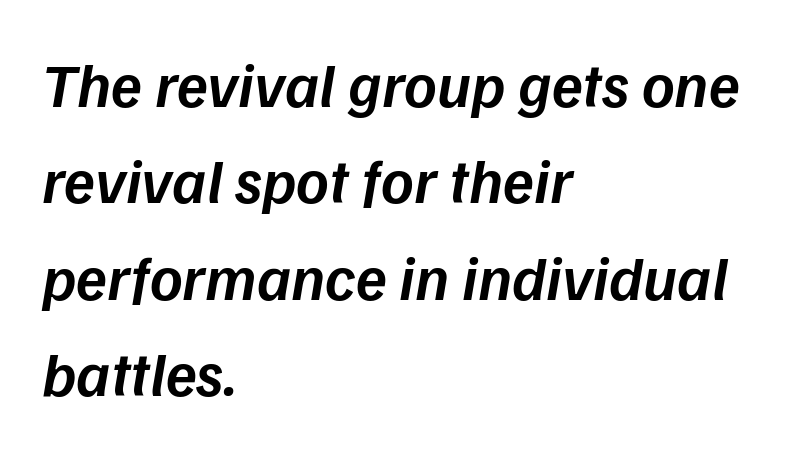
The image shows 63 px semibold type, italic (leaning right); set left-aligned, normal line spacing (1.53x), normal letter spacing, not underlined; low stroke contrast and a medium x-height.
